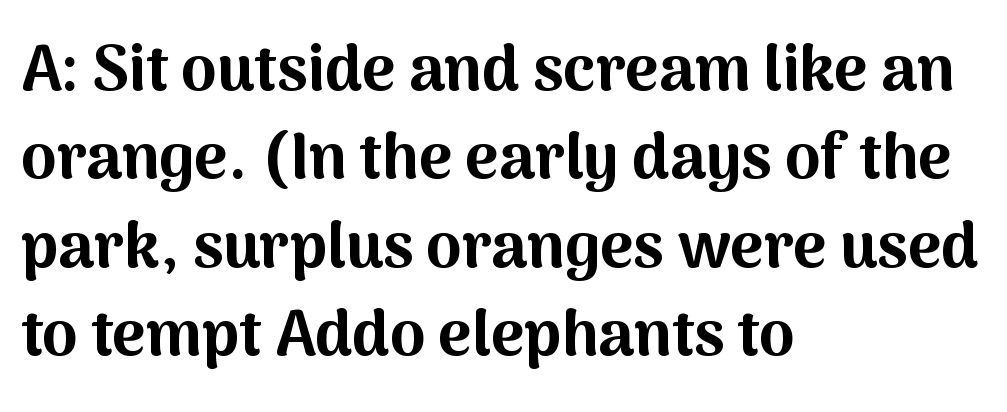
The space between consecutive lines is moderate. Spacing verdict: proportional, widths tailored to each character. It's the straight-up-and-down kind of type. Each glyph is drawn with heavy, bold strokes.
